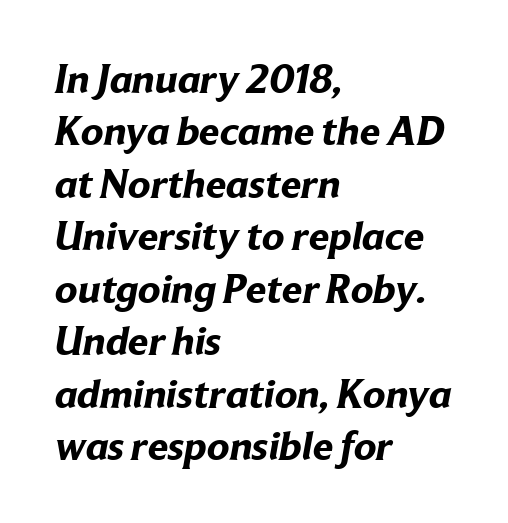
The image shows 41 px bold sans-serif type; set left-aligned, normal line spacing (1.28x), normal letter spacing, not underlined; low stroke contrast and a medium x-height.
